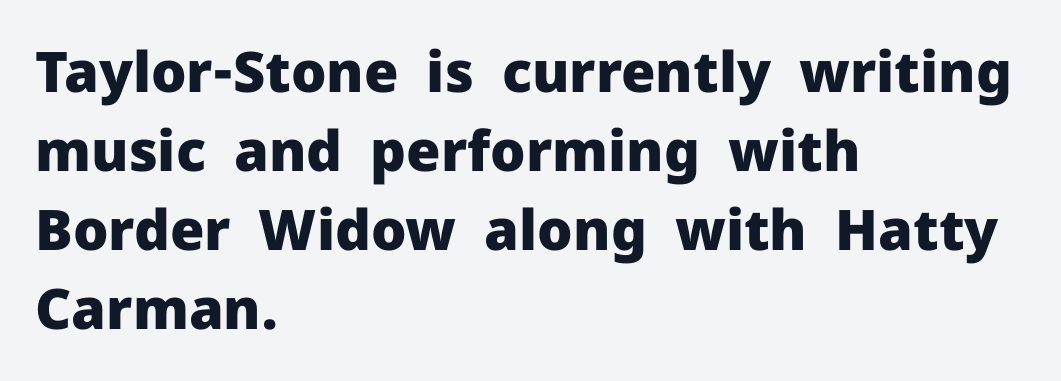
The image shows 56 px heavy sans-serif type, upright; set left-aligned, normal line spacing (1.41x), normal letter spacing, not underlined; low stroke contrast and a medium x-height.
